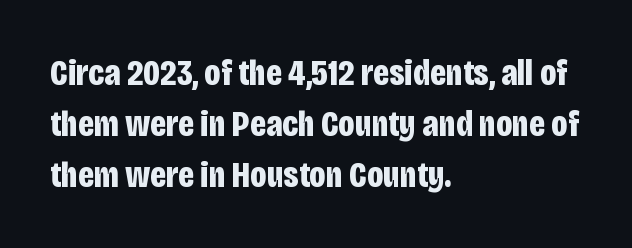
The image shows 37 px bold, condensed sans-serif type, upright; set left-aligned, normal line spacing (1.38x), normal letter spacing, not underlined; low stroke contrast and a large x-height.
